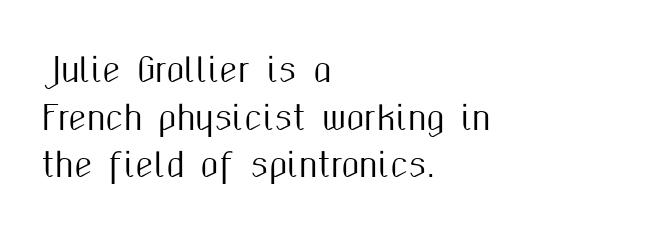
The image shows 33 px condensed sans-serif type, upright; set left-aligned, normal line spacing (1.44x), normal letter spacing, not underlined; medium stroke contrast and a medium x-height.
